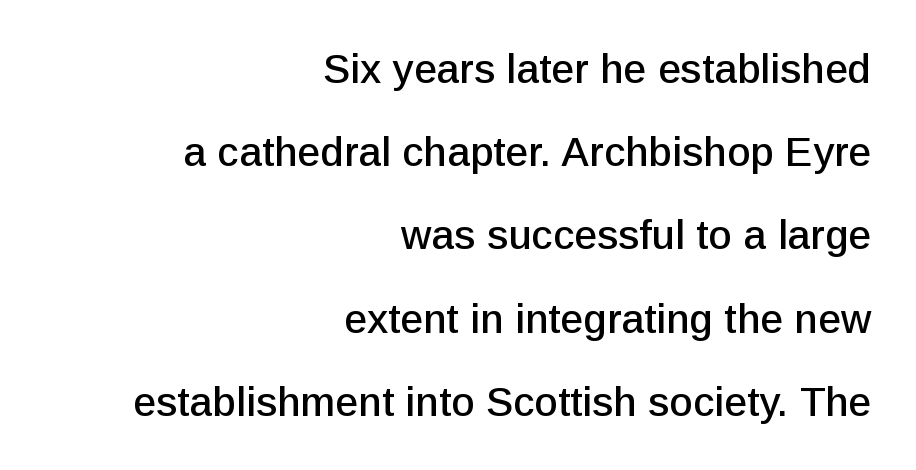
Layout note: lines flush right. Widely set lines give the paragraph a tall, airy silhouette. Proportional: the letters do not fall into vertical columns. Nobody touched the tracking dial on this one.
